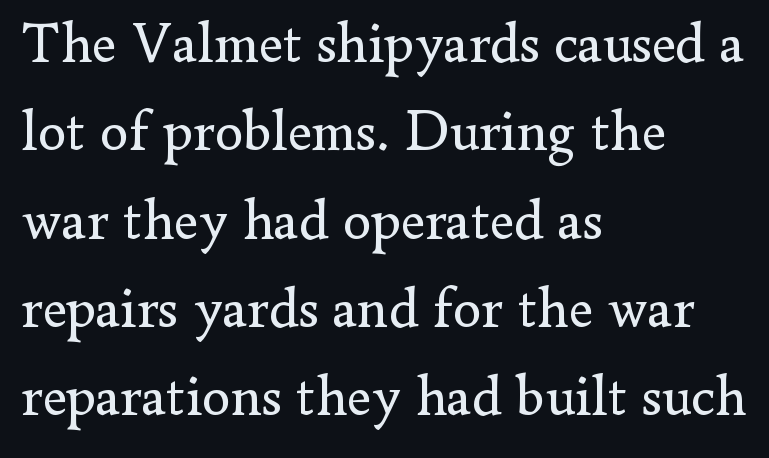
{"serif": "yes", "italic": "no", "bold": "no", "weight": "regular", "width": "normal", "stroke_contrast": "low", "x_height": "small", "monospaced": "no", "underline": "no", "align": "left", "line_spacing": "normal", "line_spacing_ratio": 1.55, "letter_spacing": "normal", "letter_spacing_em": 0.0, "glyph_px": 57}
